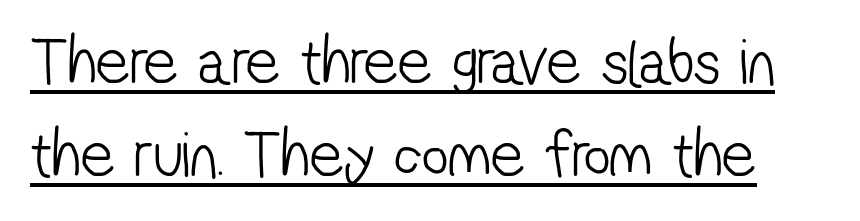
{"serif": "no", "bold": "no", "weight": "light", "width": "condensed", "stroke_contrast": "low", "x_height": "medium", "monospaced": "no", "underline": "yes", "line_spacing": "normal", "line_spacing_ratio": 1.41, "letter_spacing": "normal", "letter_spacing_em": 0.0, "glyph_px": 66}
